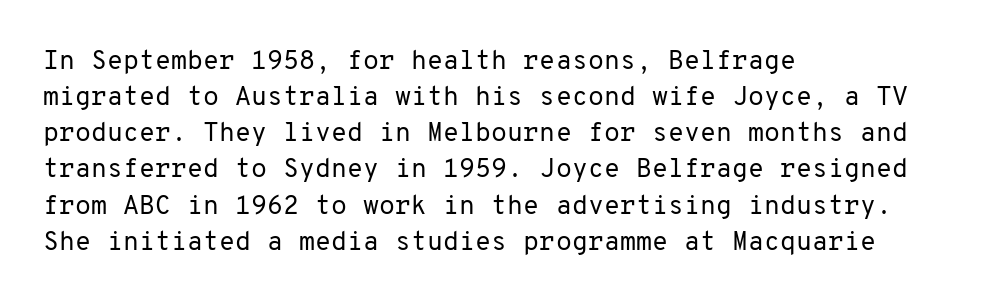
{"italic": "no", "bold": "no", "underline": "no", "align": "left", "line_spacing": "normal", "line_spacing_ratio": 1.39, "letter_spacing": "normal", "letter_spacing_em": 0.0, "glyph_px": 26}
